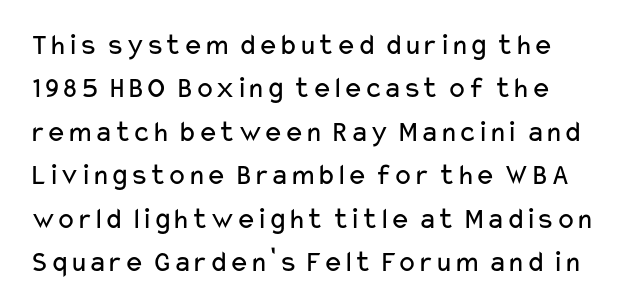
Posture: upright roman. A quiet, ordinary-to-light weight characterises the typeface. Summary of vertical rhythm: regular, with standard interline spacing. There is no visible air inserted between adjacent glyphs. This sample is left-justified, so line endings fall wherever the words run out.
